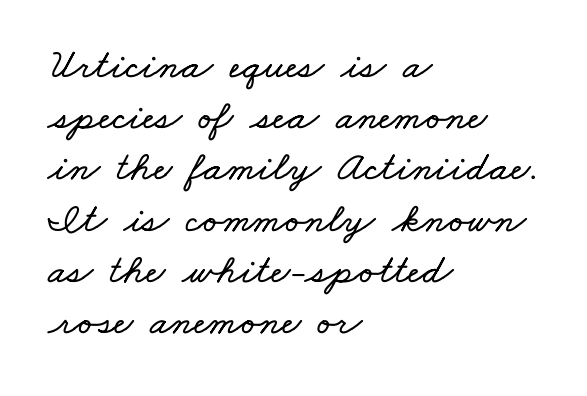
{"width": "wide", "stroke_contrast": "low", "x_height": "small", "monospaced": "no", "underline": "no", "align": "left", "line_spacing_ratio": 1.22, "letter_spacing": "normal", "letter_spacing_em": 0.0, "glyph_px": 42}
